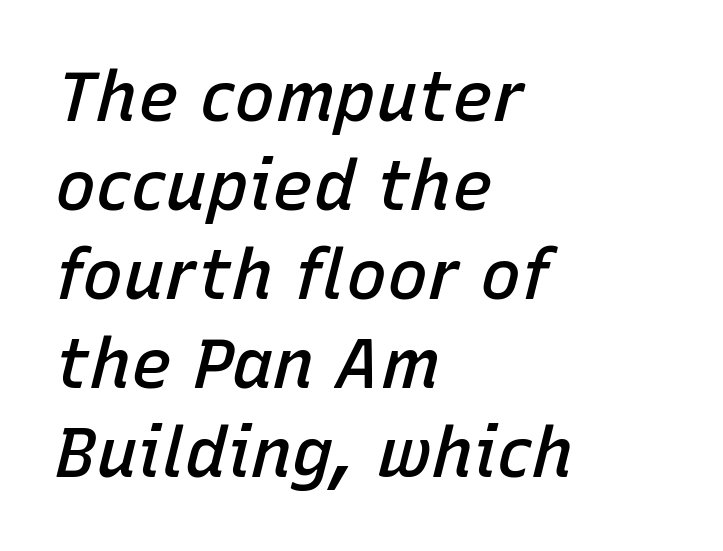
The letterforms sit shoulder to shoulder at normal distance. An italicized treatment has been applied to the whole sample. A bit beefed up — I'd call it semibold rather than bold. Varying glyph widths throughout — classic text-font behaviour. The lines sit at an ordinary, default distance from one another.
